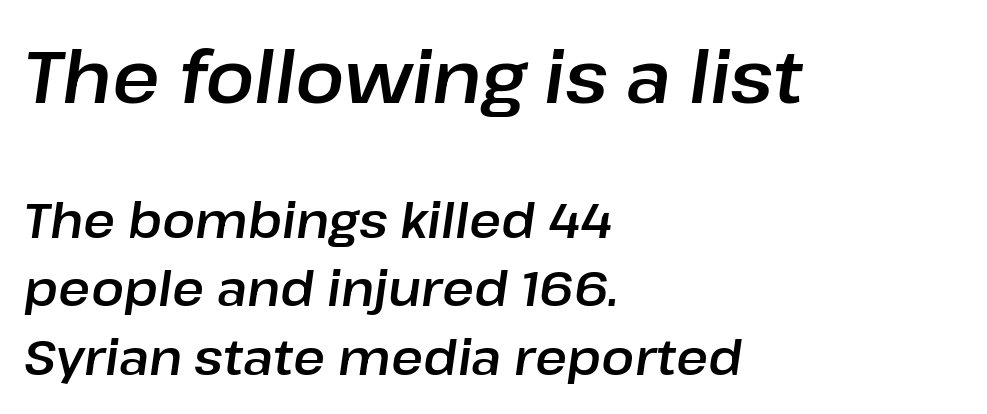
You get the large type first, then a drop to smaller type. The passage shown is typed in a proportional face where columns would drift. Each row of text sits above clean, open space. Interline gaps are of average width in this sample. Characters follow at the spacing the type designer built in.
